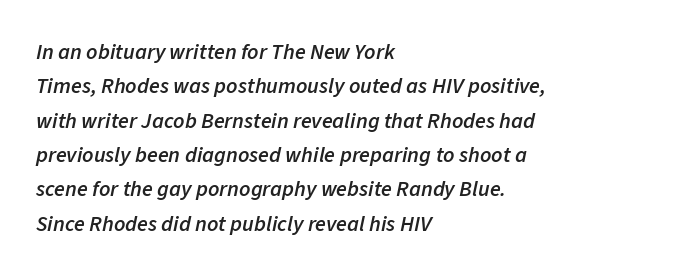
The image shows 22 px text type, italic (leaning right); set left-aligned, normal line spacing (1.56x), normal letter spacing, not underlined.
